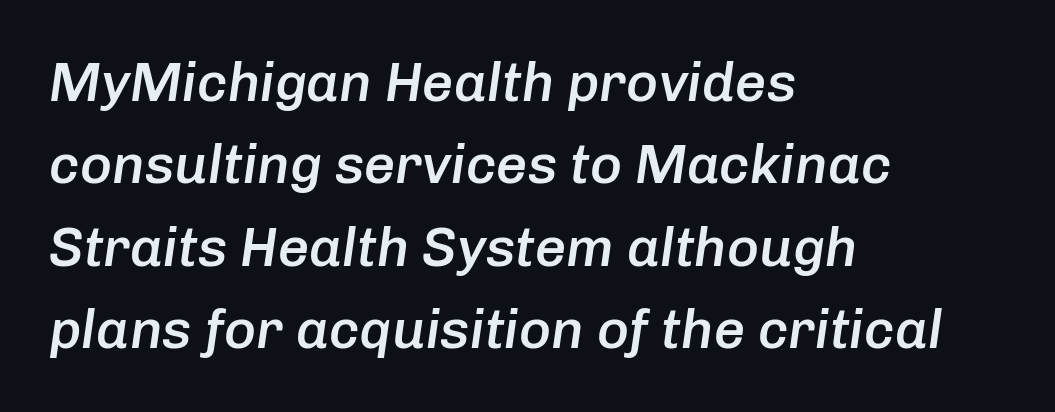
Every row of glyphs begins at an identical x-position on the left. Slanted lettering throughout. The designer left line spacing at the default. Do the characters align in a grid? No, the font is proportional. The gaps between neighbouring characters are ordinary and unremarkable.
